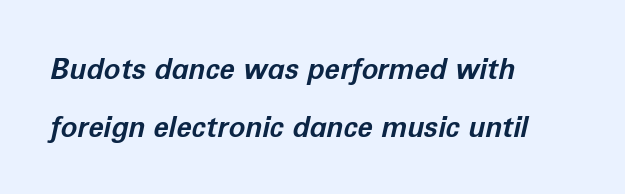
Emphasis-style slanted type is in use. The passage shown is typed in a proportional face where columns would drift. The rendering keeps characters at their native spacing. The ragged edge is on the right, which tells us the setting is flush left. Successive baselines arrive slowly, with a big drop between each. Beneath every word, the page is bare.
